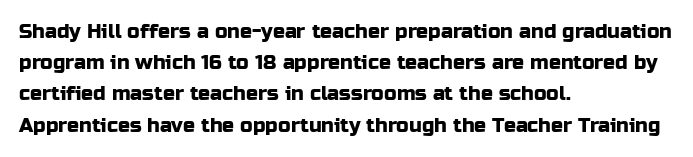
You could call the tracking neutral — neither tight nor loose. No italicization has been applied; the sample stays upright. Just letters on the line, the space beneath them empty. Compared with typical paragraphs, the rows here are spaced about the same.
